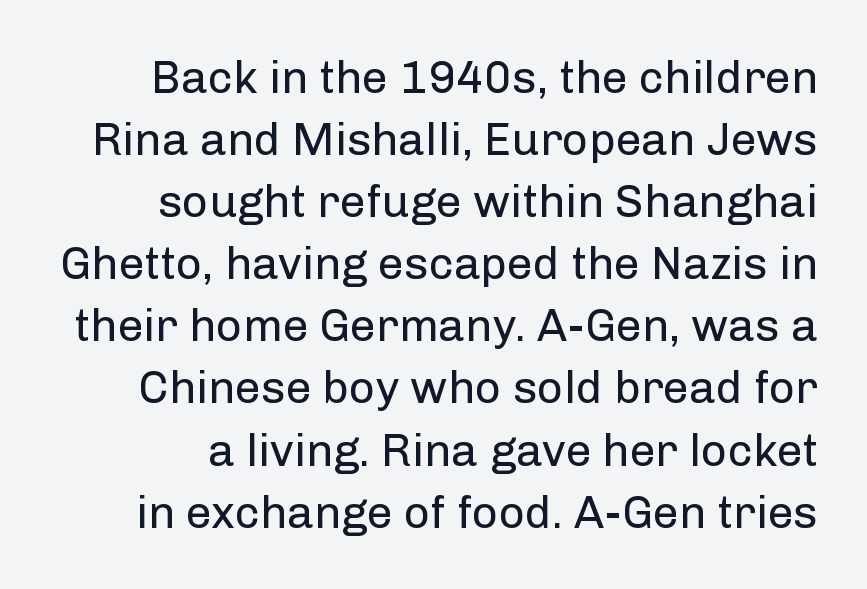
{"serif": "no", "italic": "no", "bold": "no", "weight": "regular", "width": "normal", "stroke_contrast": "low", "x_height": "medium", "monospaced": "no", "underline": "no", "line_spacing": "normal", "line_spacing_ratio": 1.35, "letter_spacing": "normal", "letter_spacing_em": 0.0, "glyph_px": 46}
